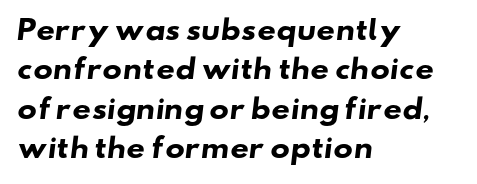
The image shows 26 px bold type; set left-aligned, normal line spacing (1.51x), normal letter spacing, not underlined.
